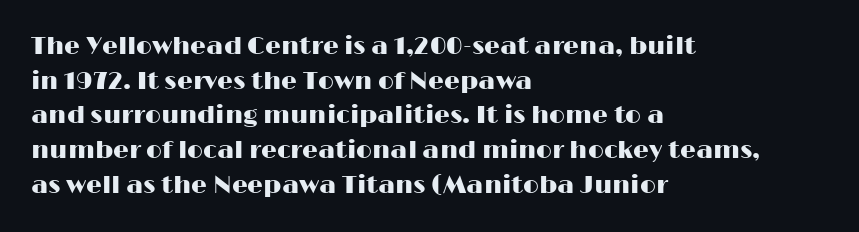
{"italic": "no", "underline": "no", "align": "left", "line_spacing": "normal", "line_spacing_ratio": 1.39, "letter_spacing": "normal", "letter_spacing_em": 0.0, "glyph_px": 25}
